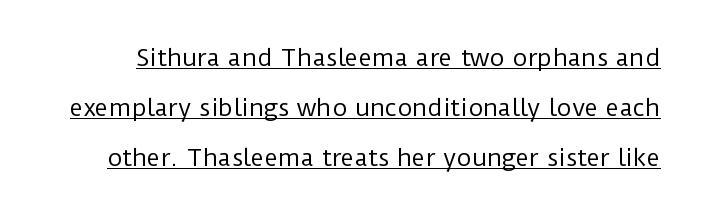
The image shows 23 px text type, upright; set loose line spacing (2.18x), normal letter spacing, underlined.
